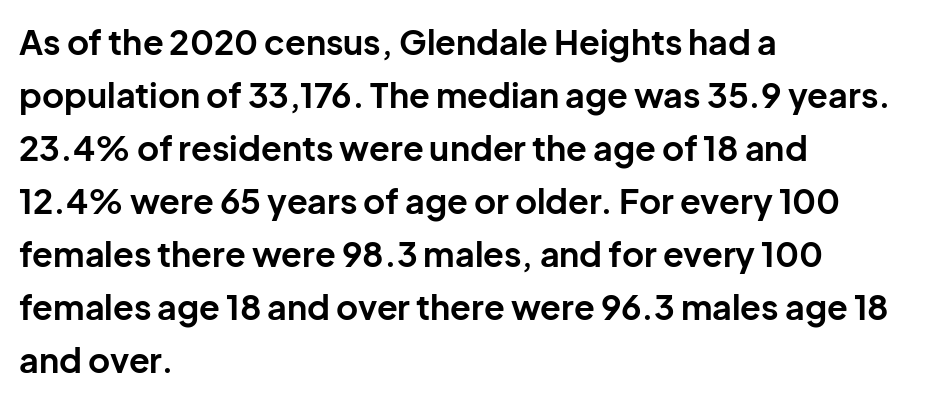
The image shows 34 px bold sans-serif type, upright; set left-aligned, normal line spacing (1.56x), normal letter spacing, not underlined; low stroke contrast and a medium x-height.
